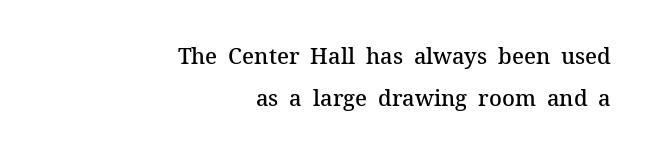
Compared with typical paragraphs, the rows here are farther apart. Posture: vertical. Is the block centered? No — it sits flush against the right margin. Check under the words: just untouched page. Caption: semibold face, moderately heavy strokes. Tracking here is standard; glyphs follow each other at the usual distance.
